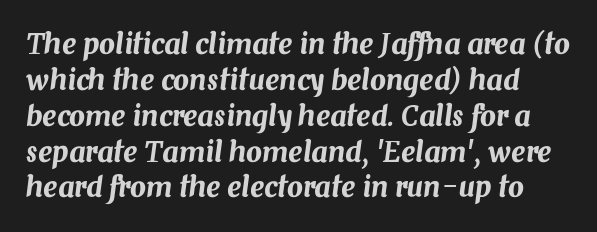
The image shows 28 px text type, italic (leaning right); set normal line spacing (1.28x), normal letter spacing, not underlined; medium stroke contrast and a medium x-height.
